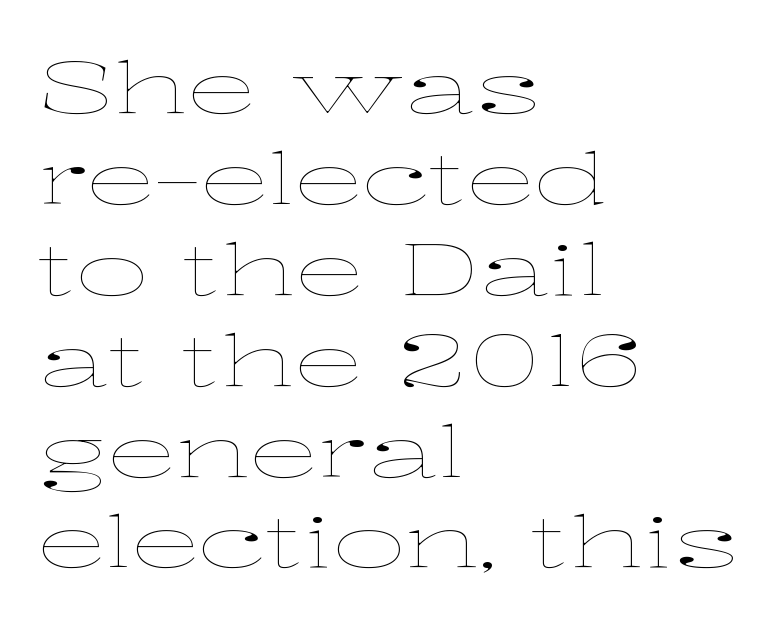
Caption: standard tracking, unaltered. A typesetter would call this proportional, since set widths differ per character. Check under the words: just untouched page. The ragged edge is on the right, which tells us the setting is flush left. Vertical stems look standard width or narrower in stroke.
